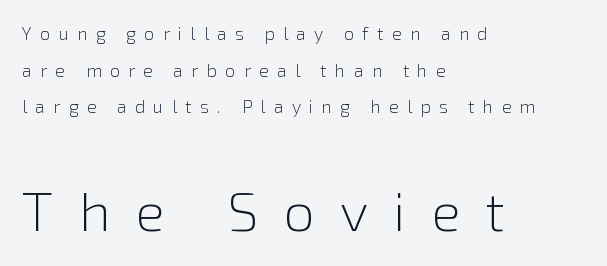
The image shows 55 px light sans-serif type, upright; set left-aligned, loose line spacing (2.04x), unusually wide letter spacing (+0.46 em), not underlined; the second (bottom) block is 3.06x larger; a medium x-height.
